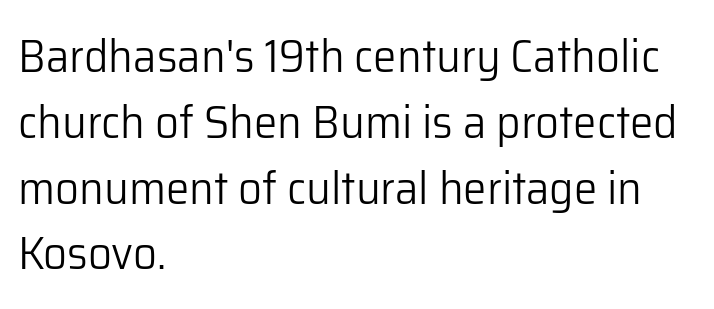
The image shows 47 px light sans-serif type, upright; set left-aligned, normal line spacing (1.4x), normal letter spacing, not underlined; low stroke contrast and a medium x-height.
